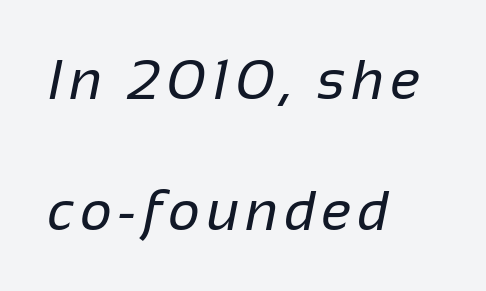
Q: Is the text bold? A: No.
Q: Is the typeface a serif or a sans-serif typeface? A: Sans-serif.
Q: Is the text underlined? A: No.
Q: How is the paragraph aligned? A: Left-aligned.
Q: Is the spacing between lines tight, normal or loose? A: Loose.
Q: Width (condensed, normal, or wide)? A: Normal.
Q: Stroke contrast? A: Low.
Q: x-height? A: Medium.
Q: Monospaced? A: No.
